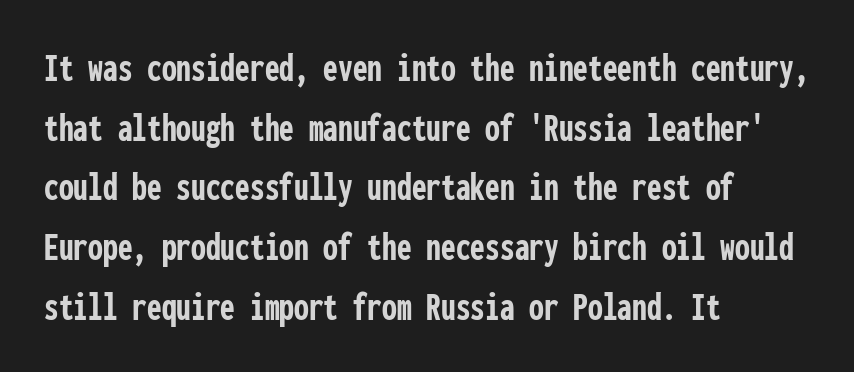
The image shows 42 px semibold, condensed sans-serif type, upright, monospaced; set left-aligned, normal line spacing (1.42x), normal letter spacing, not underlined; low stroke contrast and a medium x-height.
